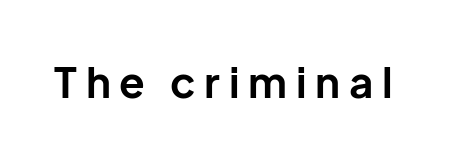
A clean baseline with only descenders dipping below it. The lettering stays uniformly vertical, giving the passage a roman look. The letters are bold, with thick, heavy strokes. Spacing between characters has been opened up far beyond the box default. Nope, no serifs anywhere on these letters. Note the varied advance widths — an 'i' is clearly narrower than an 'm'.
